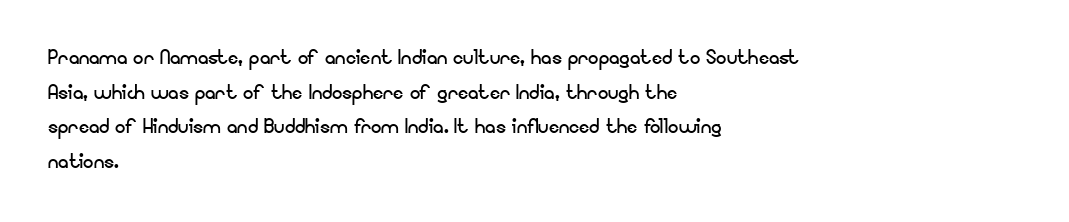
{"italic": "no", "bold": "no", "underline": "no", "align": "left", "line_spacing": "normal", "line_spacing_ratio": 1.33, "letter_spacing": "normal", "letter_spacing_em": 0.0, "glyph_px": 26}
